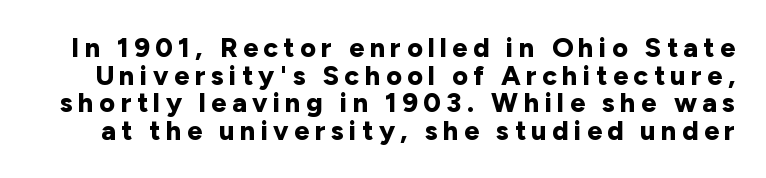
Chunky letters — that's bold for sure. Clear beneath every line of the passage. Summary of vertical rhythm: compact, with narrow interline spacing. The line texture is sparse and dotted thanks to wide tracking. This is roman type, the default non-slanted kind.
